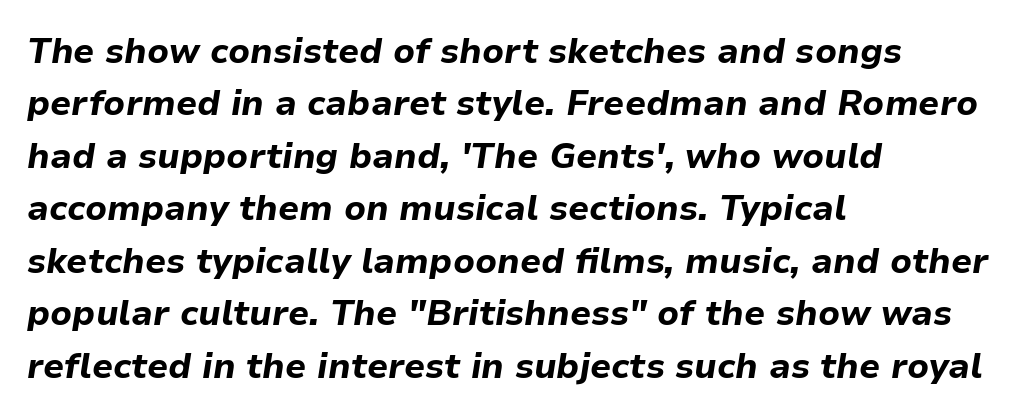
The image shows 35 px bold type, italic (leaning right); set left-aligned, normal line spacing (1.5x), normal letter spacing, not underlined; low stroke contrast and a medium x-height.
